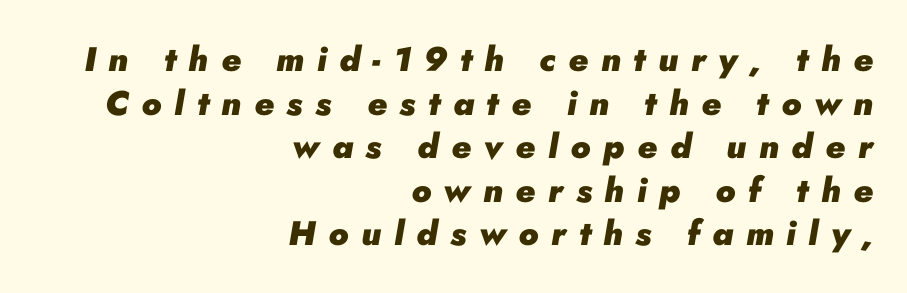
The image shows 34 px heavy type, italic (leaning right); set right-aligned, normal line spacing (1.28x), unusually wide letter spacing (+0.37 em), not underlined; low stroke contrast and a small x-height.
